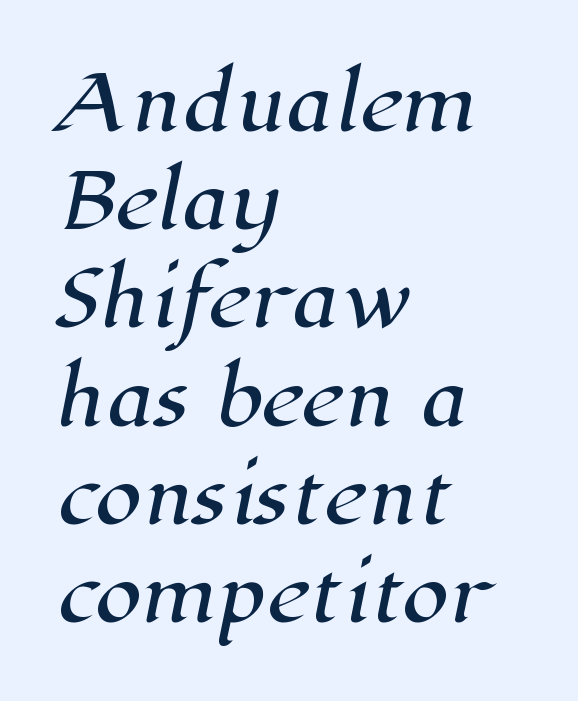
Q: Is the typeface a serif or a sans-serif typeface? A: Serif.
Q: Is the text underlined? A: No.
Q: How is the paragraph aligned? A: Left-aligned.
Q: Is the spacing between letters normal or unusually wide? A: Normal.
Q: Is the spacing between lines tight, normal or loose? A: Normal.
Q: Width (condensed, normal, or wide)? A: Normal.
Q: Stroke contrast? A: High.
Q: x-height? A: Medium.
Q: Monospaced? A: No.
